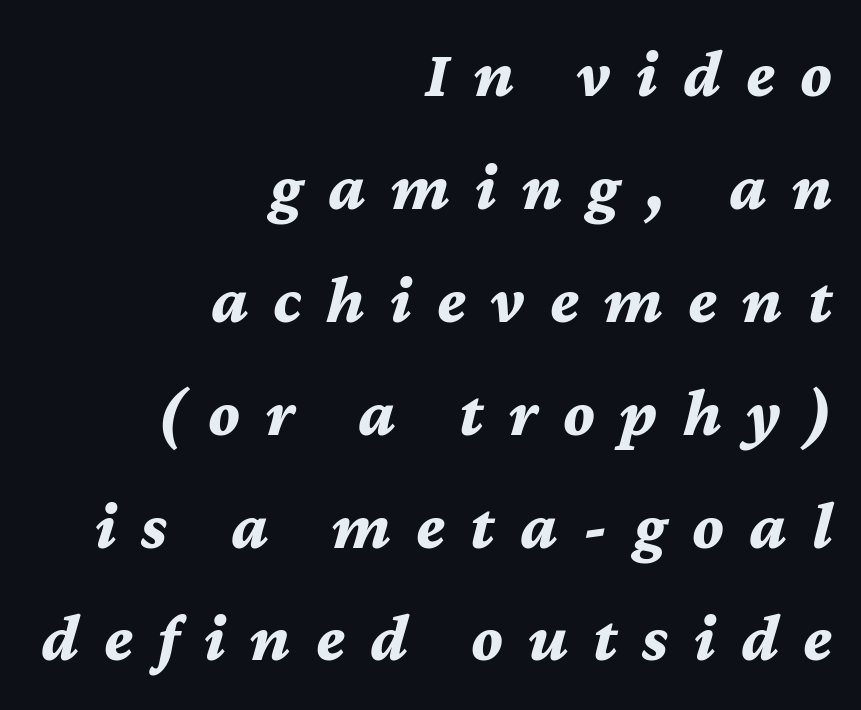
{"italic": "yes", "lean": "right", "slant_degrees": 12, "bold": "yes", "weight": "bold", "width": "normal", "stroke_contrast": "medium", "x_height": "medium", "monospaced": "no", "underline": "no", "align": "right", "line_spacing": "normal", "line_spacing_ratio": 1.66, "letter_spacing": "wide", "letter_spacing_em": 0.37, "glyph_px": 68}
